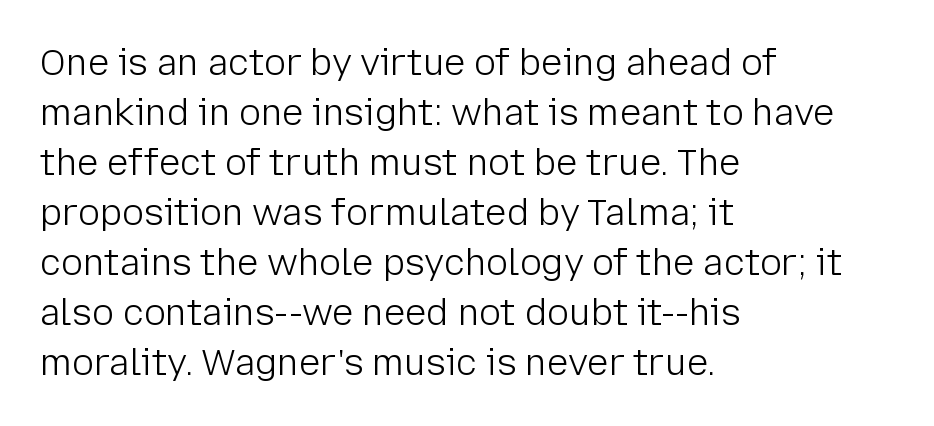
If you drew a ruler down the left edge, every line would touch it. The strip under each line holds only bare page. It's the straight-up-and-down kind of type. How are the letters spaced? Ordinarily, with no added tracking. Look at the bottom of the vertical strokes: they stop flat, with no serifs.
